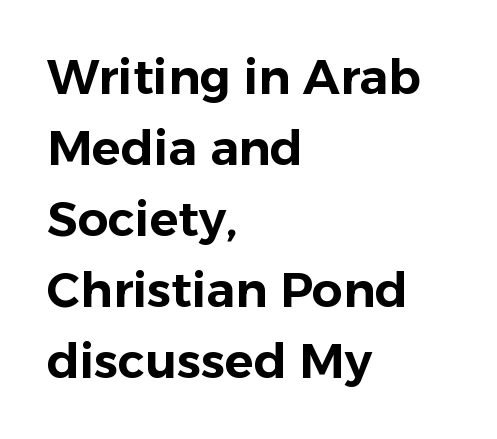
{"serif": "no", "italic": "no", "width": "normal", "stroke_contrast": "low", "x_height": "medium", "monospaced": "no", "underline": "no", "align": "left", "line_spacing": "normal", "line_spacing_ratio": 1.48, "letter_spacing": "normal", "letter_spacing_em": 0.0, "glyph_px": 48}
